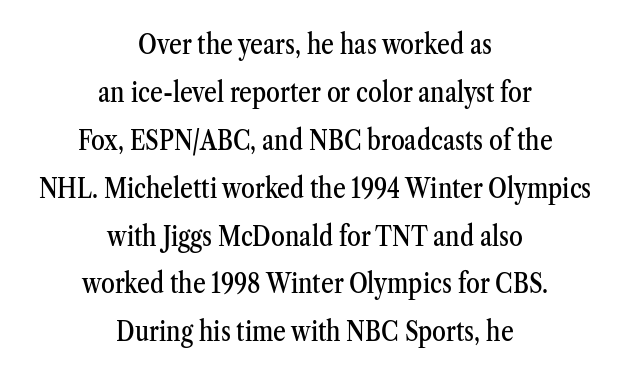
Q: Is the text italic (slanted)? A: No, it is upright.
Q: Is the typeface a serif or a sans-serif typeface? A: Serif.
Q: Is the text underlined? A: No.
Q: How is the paragraph aligned? A: Centered.
Q: Is the spacing between letters normal or unusually wide? A: Normal.
Q: Width (condensed, normal, or wide)? A: Condensed.
Q: Stroke contrast? A: Medium.
Q: x-height? A: Medium.
Q: Monospaced? A: No.
